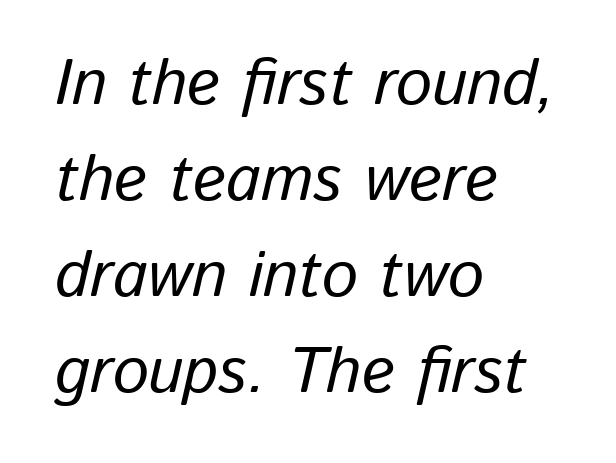
Check under the words: just untouched page. Proportional: the letters do not fall into vertical columns. If you measured baseline to baseline, you'd find a middling distance. If you drew a line through each stem, it would be angled. Short note: letters normally spaced. The text block is weighted toward the left margin, trailing off unevenly rightward.
